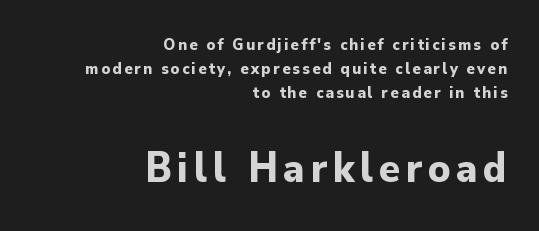
Weight check: bold — yes, fully. Typographically, this falls in the sans-serif category. The lower block of text is set noticeably larger than the block above it. Underline: absent. Reading down the column, the eye jumps a familiar distance to each next line.
